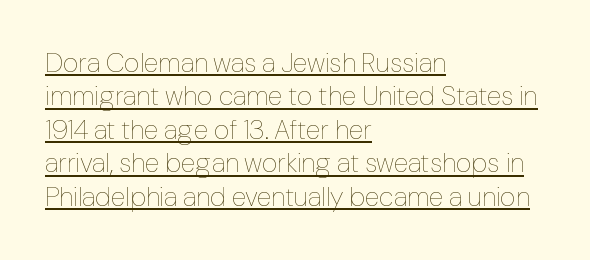
Stem width sits at or under what a default text font uses. Underlined type. One-word summary of the alignment: left. Tracking here is standard; glyphs follow each other at the usual distance.
